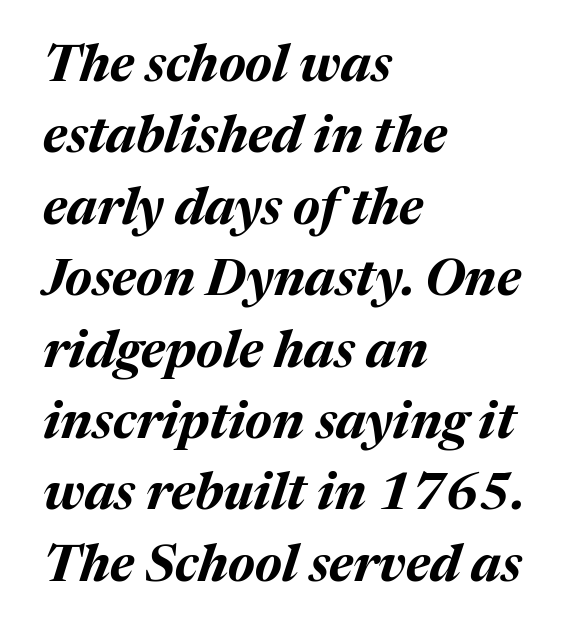
The image shows 51 px bold type, italic (leaning right); set left-aligned, normal line spacing (1.4x), normal letter spacing, not underlined; medium stroke contrast and a medium x-height.
